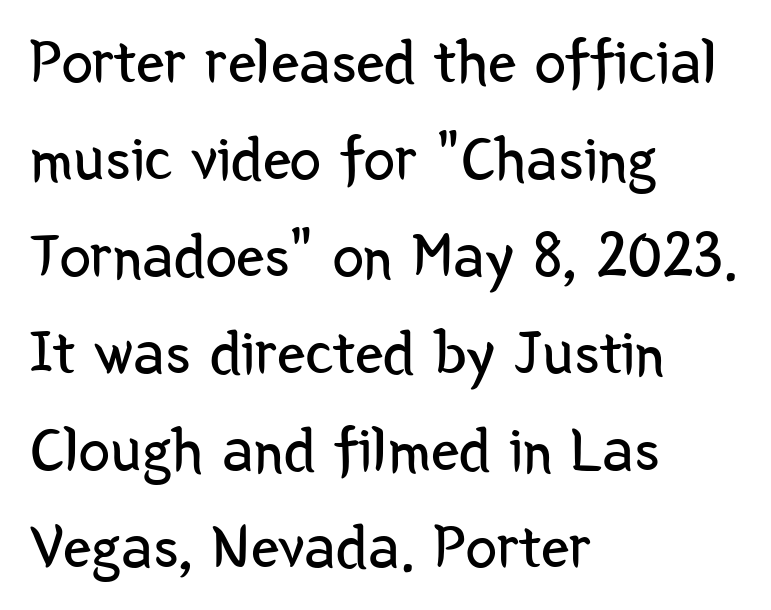
Q: Is the text bold? A: No.
Q: Is the text italic (slanted)? A: No, it is upright.
Q: Is the typeface a serif or a sans-serif typeface? A: Sans-serif.
Q: Is the text underlined? A: No.
Q: How is the paragraph aligned? A: Left-aligned.
Q: Is the spacing between letters normal or unusually wide? A: Normal.
Q: Is the spacing between lines tight, normal or loose? A: Normal.
Q: Width (condensed, normal, or wide)? A: Condensed.
Q: Stroke contrast? A: Low.
Q: x-height? A: Medium.
Q: Monospaced? A: No.
